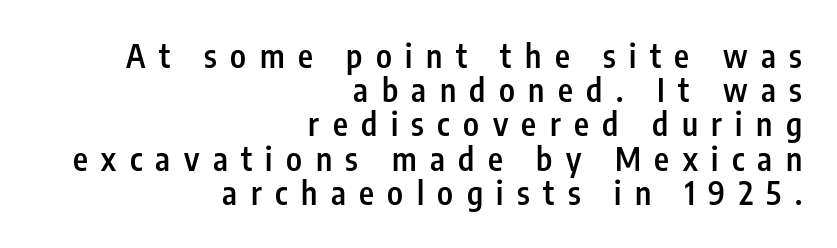
Q: Is the text bold? A: Semi-bold.
Q: Is the text italic (slanted)? A: No, it is upright.
Q: Is the typeface a serif or a sans-serif typeface? A: Sans-serif.
Q: Is the text underlined? A: No.
Q: How is the paragraph aligned? A: Right-aligned.
Q: Is the spacing between letters normal or unusually wide? A: Unusually wide.
Q: Is the spacing between lines tight, normal or loose? A: Tight.
Q: Width (condensed, normal, or wide)? A: Condensed.
Q: Stroke contrast? A: Low.
Q: x-height? A: Medium.
Q: Monospaced? A: No.
